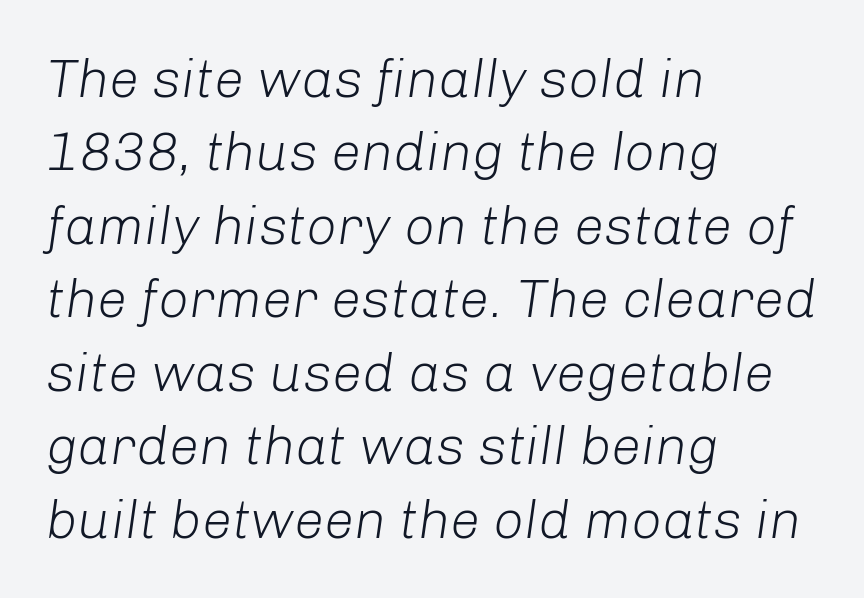
{"italic": "yes", "lean": "right", "slant_degrees": 8, "bold": "no", "weight": "light", "width": "normal", "stroke_contrast": "low", "x_height": "medium", "monospaced": "no", "underline": "no", "align": "left", "line_spacing": "normal", "line_spacing_ratio": 1.36, "letter_spacing": "normal", "letter_spacing_em": 0.0, "glyph_px": 54}
